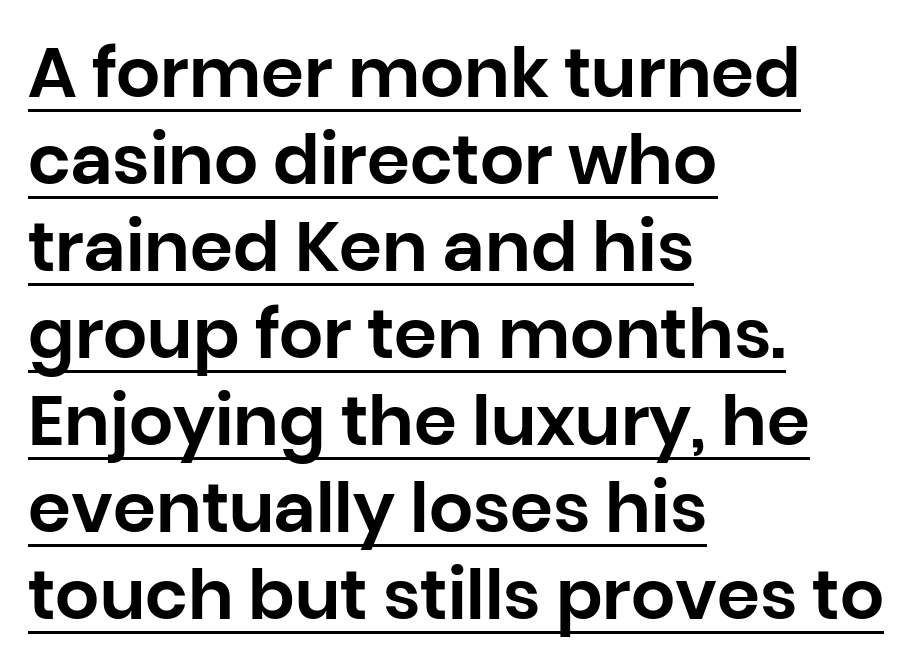
The image shows 69 px sans-serif type, upright; set left-aligned, normal line spacing (1.26x), normal letter spacing, underlined; low stroke contrast and a large x-height.
